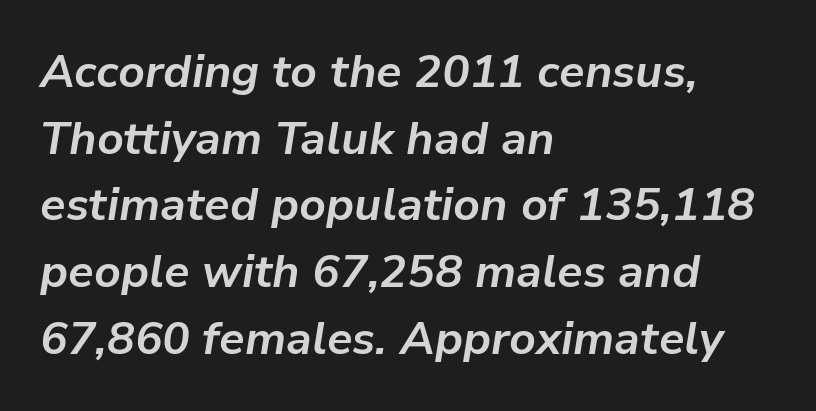
{"italic": "yes", "lean": "right", "slant_degrees": 9, "bold": "yes", "weight": "bold", "width": "normal", "stroke_contrast": "low", "x_height": "medium", "monospaced": "no", "underline": "no", "align": "left", "line_spacing": "normal", "line_spacing_ratio": 1.45, "letter_spacing": "normal", "letter_spacing_em": 0.0, "glyph_px": 46}
